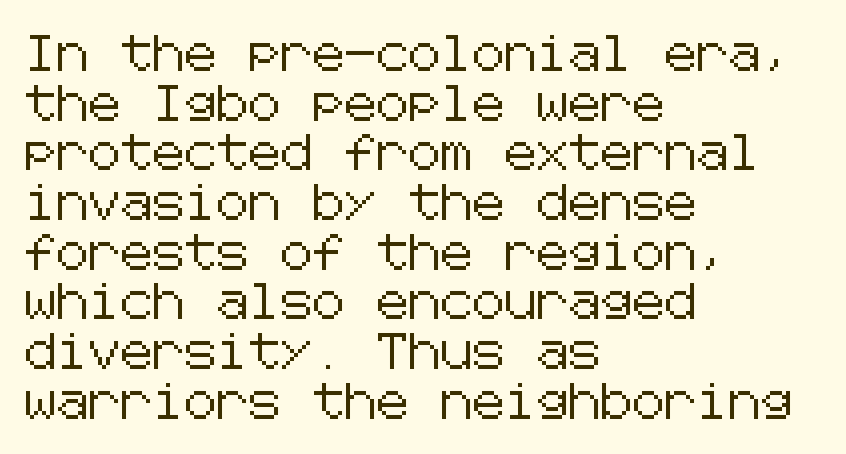
The image shows 36 px sans-serif type, upright; set left-aligned, normal line spacing (1.38x), normal letter spacing, not underlined; low stroke contrast and a medium x-height.
